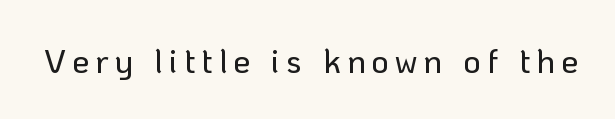
The image shows 34 px sans-serif type, upright; set not underlined; low stroke contrast and a medium x-height.
